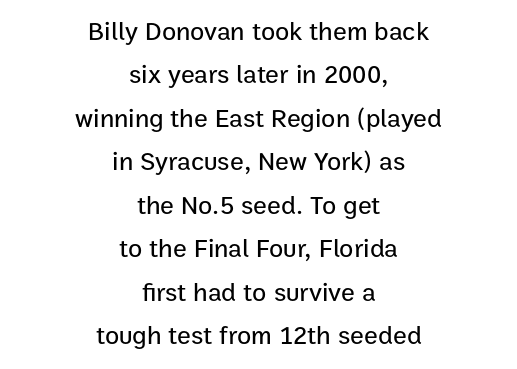
Q: Is the text italic (slanted)? A: No, it is upright.
Q: Is the text underlined? A: No.
Q: How is the paragraph aligned? A: Centered.
Q: Is the spacing between letters normal or unusually wide? A: Normal.
Q: Is the spacing between lines tight, normal or loose? A: Normal.
